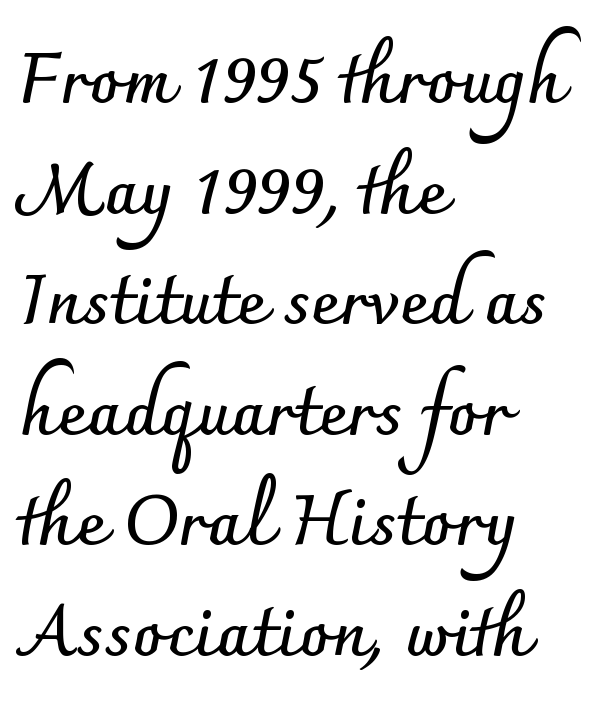
These lines carry a lot of weight — the face is fully bold. Nothing sits at the stroke ends, so this counts as sans-serif. Regarding leading, the lines here are spaced in the standard way. Which margin do the lines hug? The left one — the right edge is uneven. Words float on clear page, feet unadorned. A typesetter would call this zero additional tracking.
